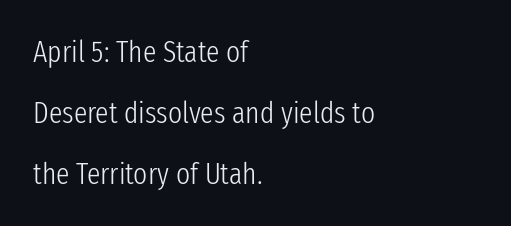
A sans-serif font was chosen for this passage. Does the leading feel generous? Absolutely, it's lavish. Think of a printed novel: that variable character pitch is what you see here. This rendering leaves character spacing at its baseline value.
